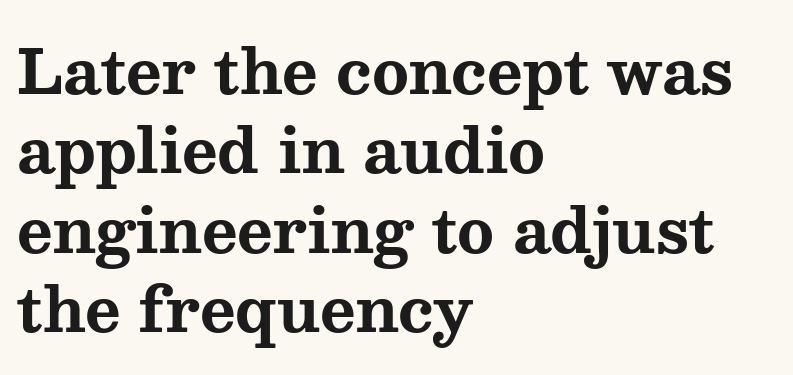
{"serif": "yes", "italic": "no", "bold": "yes", "weight": "bold", "width": "wide", "stroke_contrast": "medium", "x_height": "medium", "monospaced": "no", "underline": "no", "align": "left", "line_spacing": "normal", "line_spacing_ratio": 1.3, "letter_spacing": "normal", "letter_spacing_em": 0.0, "glyph_px": 61}
